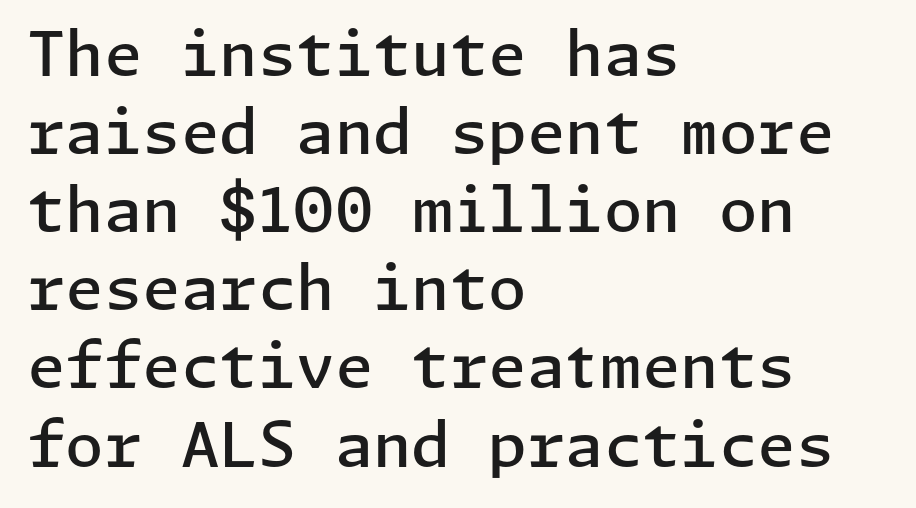
A semibold gives these letters moderate extra thickness, short of bold. Ascenders rise straight up at ninety degrees. This rendering uses left alignment, leaving the right contour irregular. Nobody drew a line under any word here.
